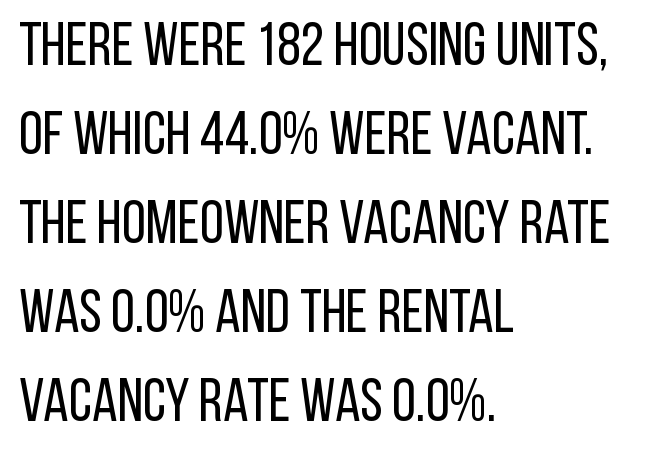
Q: Is the text bold? A: No.
Q: Is the text italic (slanted)? A: No, it is upright.
Q: Is the typeface a serif or a sans-serif typeface? A: Sans-serif.
Q: Is the text underlined? A: No.
Q: How is the paragraph aligned? A: Left-aligned.
Q: Is the spacing between letters normal or unusually wide? A: Normal.
Q: Is the spacing between lines tight, normal or loose? A: Normal.
Q: Width (condensed, normal, or wide)? A: Condensed.
Q: Stroke contrast? A: Low.
Q: x-height? A: Large.
Q: Monospaced? A: No.
